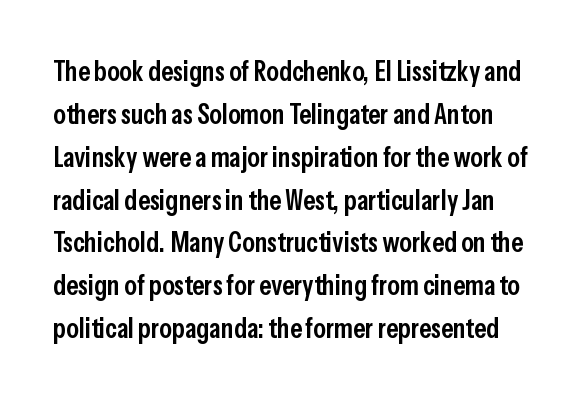
Varying glyph widths throughout — classic text-font behaviour. This sample uses an upright cut, with every glyph sitting square on the baseline. Summary of vertical rhythm: regular, with standard interline spacing. The designer went with a sans here, leaving each stem footless.
